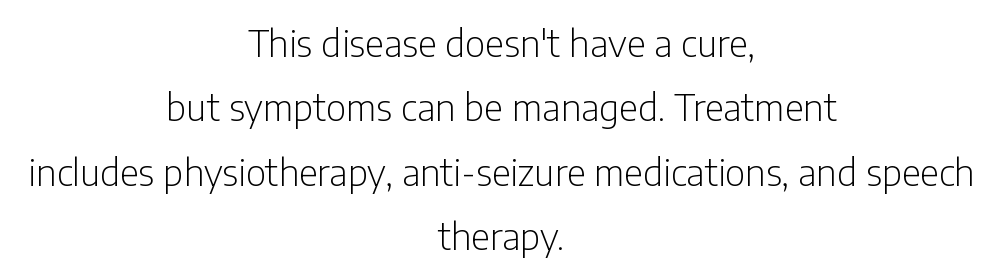
The glyphs are unaccompanied by any horizontal stroke below them. No heavy texture on the line: the type isn't bold. You can tell it's not italic because the verticals are truly vertical. The letters advance in unequal steps, a hallmark of proportional type. Is the block centered? Yes — each line is placed symmetrically about the middle.
